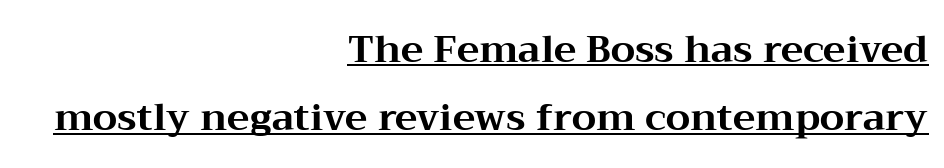
{"serif": "yes", "italic": "no", "bold": "yes", "weight": "bold", "width": "wide", "stroke_contrast": "medium", "x_height": "medium", "monospaced": "no", "underline": "yes", "align": "right", "line_spacing_ratio": 1.8, "letter_spacing": "normal", "letter_spacing_em": 0.0, "glyph_px": 38}
